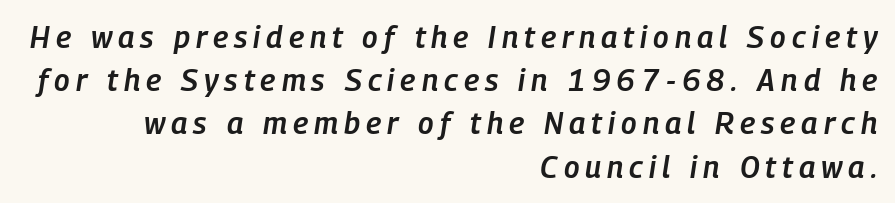
The image shows 30 px semibold, condensed type, italic (leaning right); set right-aligned, normal line spacing (1.44x), unusually wide letter spacing (+0.2 em), not underlined; low stroke contrast and a medium x-height.
